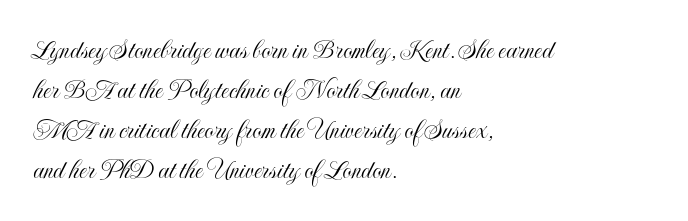
The compositor pushed each line to the left boundary. Spacing between characters is what you'd get straight out of the box. Reading down the column, the eye jumps a familiar distance to each next line.
